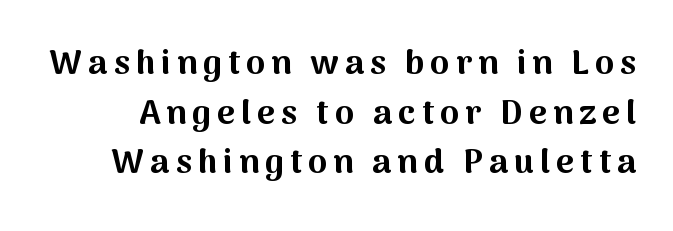
The image shows 34 px bold sans-serif type, upright; set normal line spacing (1.46x), not underlined; medium stroke contrast and a medium x-height.
